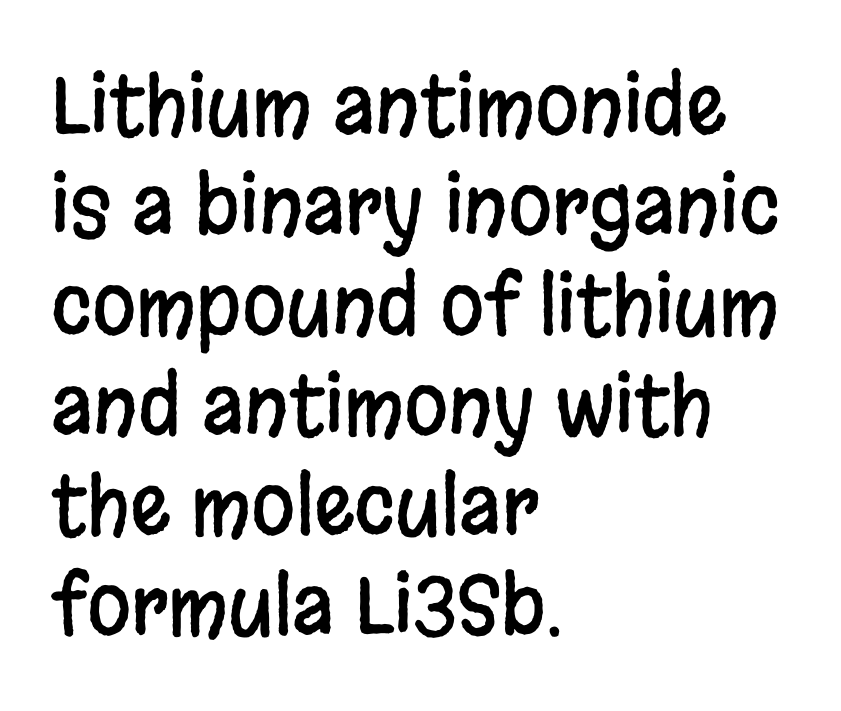
{"serif": "no", "italic": "no", "width": "condensed", "stroke_contrast": "low", "x_height": "large", "monospaced": "no", "underline": "no", "align": "left", "line_spacing": "normal", "line_spacing_ratio": 1.25, "letter_spacing": "normal", "letter_spacing_em": 0.0, "glyph_px": 80}
